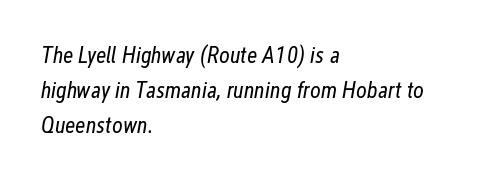
The image shows 23 px text type, italic (leaning right); set left-aligned, normal line spacing (1.52x), normal letter spacing, not underlined.
